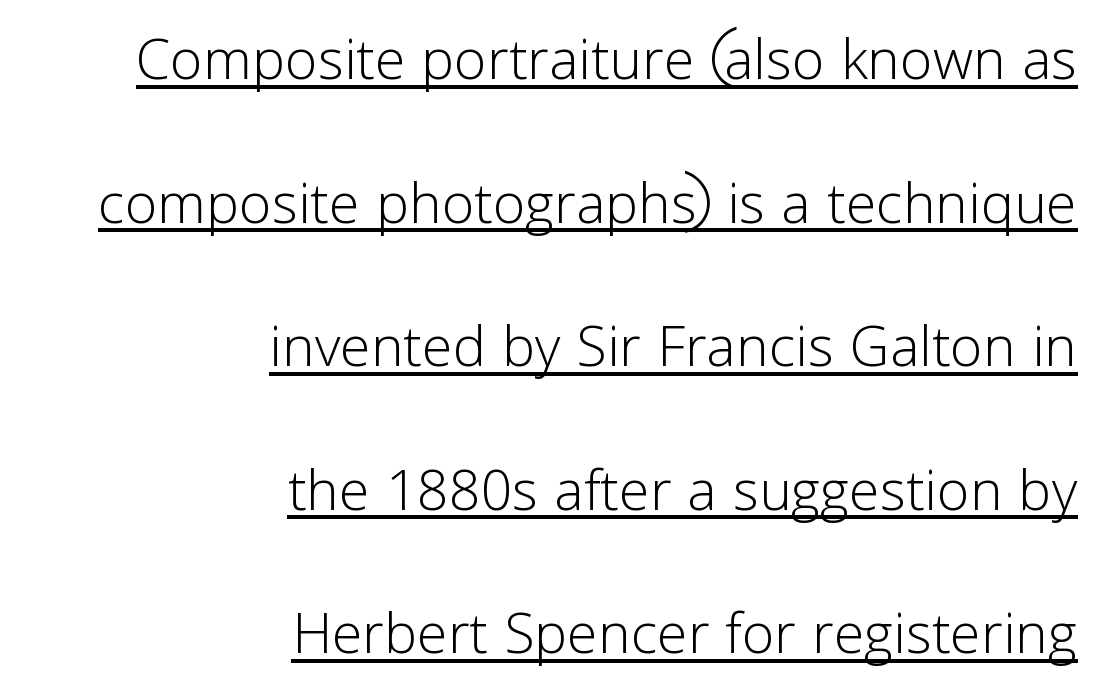
A light-to-regular cut is what we see here. The rendering uses a large line-height, opening up the rows. Looks like someone drew a line under every word here. The line texture is even and compact thanks to regular tracking. Here the designer chose a conventional face with non-uniform glyph widths.
